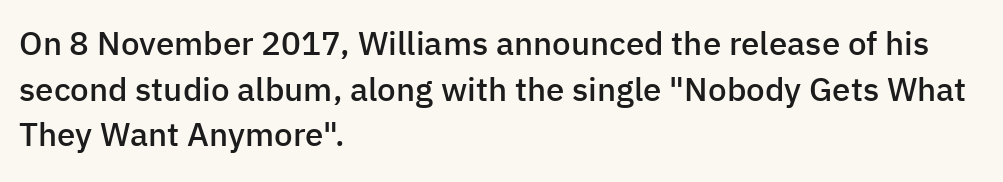
Q: Is the text bold? A: Semi-bold.
Q: Is the text italic (slanted)? A: No, it is upright.
Q: Is the typeface a serif or a sans-serif typeface? A: Sans-serif.
Q: Is the text underlined? A: No.
Q: How is the paragraph aligned? A: Left-aligned.
Q: Is the spacing between letters normal or unusually wide? A: Normal.
Q: Is the spacing between lines tight, normal or loose? A: Normal.
Q: Width (condensed, normal, or wide)? A: Normal.
Q: Stroke contrast? A: Low.
Q: x-height? A: Medium.
Q: Monospaced? A: No.
